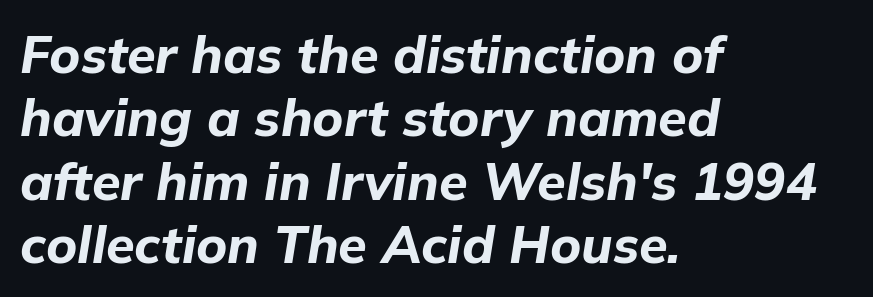
{"italic": "yes", "lean": "right", "slant_degrees": 9, "bold": "yes", "weight": "bold", "width": "normal", "stroke_contrast": "low", "x_height": "medium", "monospaced": "no", "underline": "no", "align": "left", "line_spacing_ratio": 1.22, "letter_spacing": "normal", "letter_spacing_em": 0.0, "glyph_px": 52}
